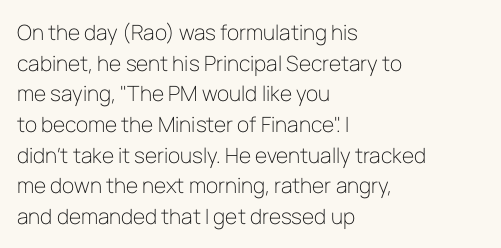
The image shows 21 px text type, upright; set left-aligned, normal line spacing (1.46x), normal letter spacing, not underlined.
